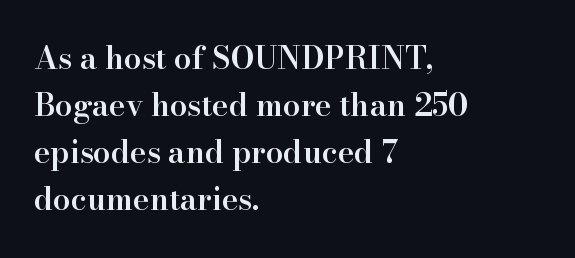
Every letter is mildly thick-stroked: semibold rather than bold. No italicization has been applied; the sample stays upright. Character widths vary here, with narrow letters taking less room than wide ones. The block of text has a typical density, with ordinary space between rows.
